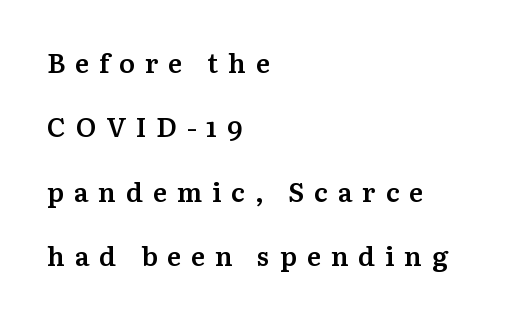
Glance below the letters and you will spot only blank space. Compared with typical paragraphs, the rows here are farther apart. Upright lettering throughout. In terms of weight, the rendering is demibold, just under bold.
